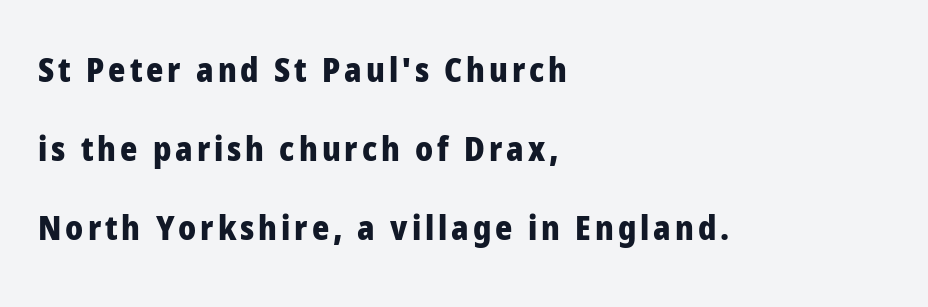
The image shows 33 px heavy sans-serif type, upright; set left-aligned, loose line spacing (2.39x), not underlined; low stroke contrast and a medium x-height.
